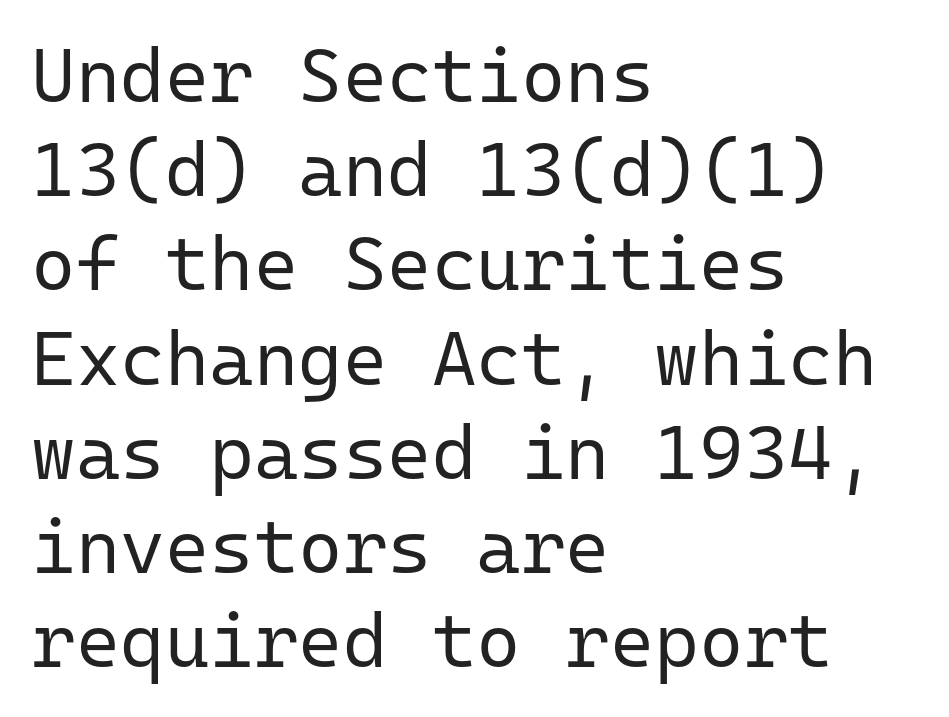
Q: Is the text bold? A: No.
Q: Is the text italic (slanted)? A: No, it is upright.
Q: Is the typeface a serif or a sans-serif typeface? A: Sans-serif.
Q: Is the text underlined? A: No.
Q: How is the paragraph aligned? A: Left-aligned.
Q: Is the spacing between letters normal or unusually wide? A: Normal.
Q: Width (condensed, normal, or wide)? A: Normal.
Q: Stroke contrast? A: Low.
Q: x-height? A: Medium.
Q: Monospaced? A: Yes.
